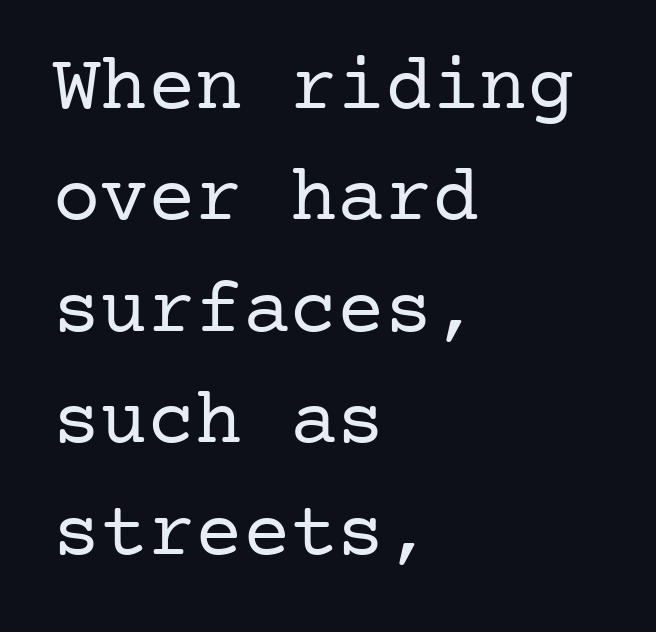
{"serif": "yes", "italic": "no", "bold": "no", "weight": "regular", "width": "normal", "stroke_contrast": "low", "x_height": "medium", "underline": "no", "align": "left", "line_spacing": "normal", "line_spacing_ratio": 1.41, "letter_spacing": "normal", "letter_spacing_em": 0.0, "glyph_px": 79}
